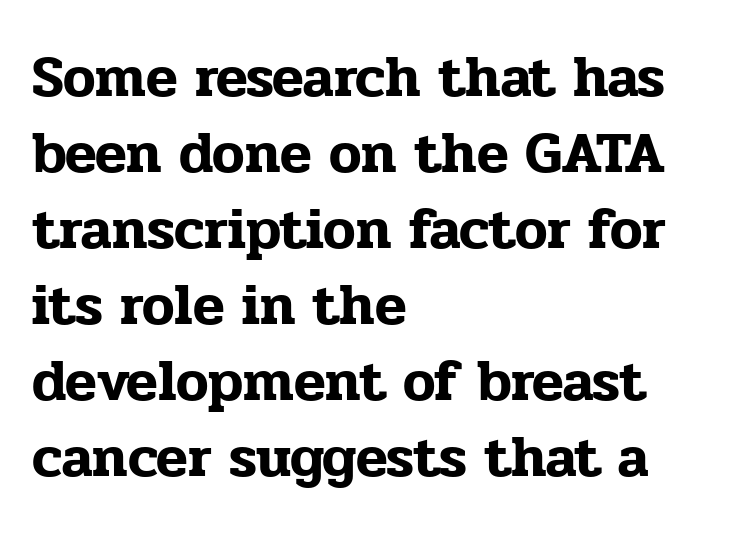
The image shows 58 px serif type, upright; set left-aligned, normal line spacing (1.31x), normal letter spacing, not underlined; low stroke contrast and a medium x-height.
